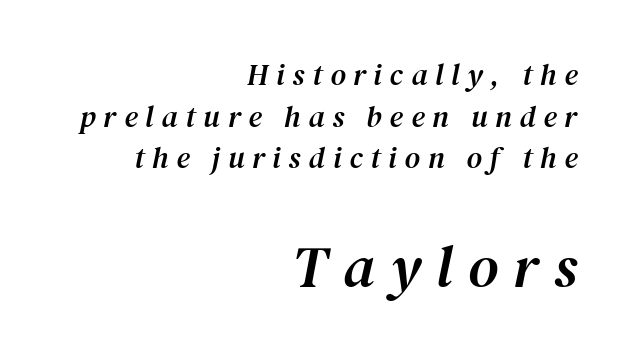
{"serif": "yes", "italic": "yes", "lean": "right", "slant_degrees": 12, "width": "normal", "stroke_contrast": "medium", "x_height": "medium", "monospaced": "no", "underline": "no", "align": "right", "line_spacing": "normal", "line_spacing_ratio": 1.39, "letter_spacing": "wide", "letter_spacing_em": 0.26, "larger_block": "second", "size_ratio": 1.97, "glyph_px": 59}
